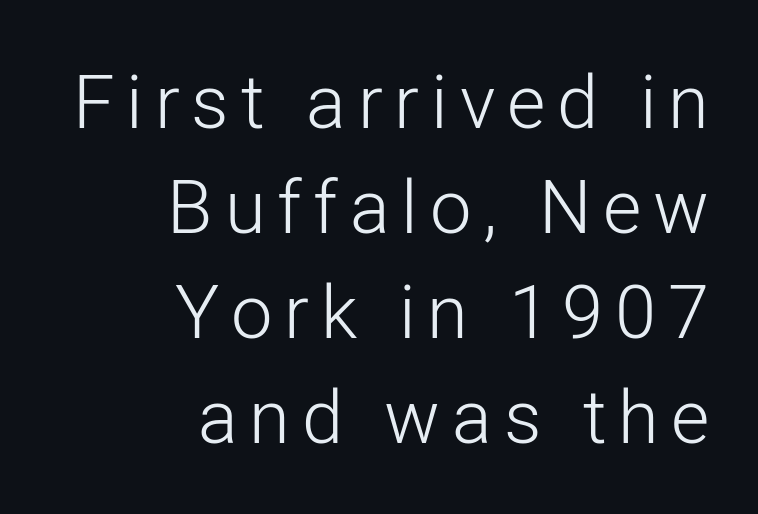
{"serif": "no", "italic": "no", "bold": "no", "weight": "light", "width": "normal", "stroke_contrast": "low", "x_height": "medium", "monospaced": "no", "underline": "no", "align": "right", "line_spacing": "normal", "line_spacing_ratio": 1.42, "glyph_px": 74}
